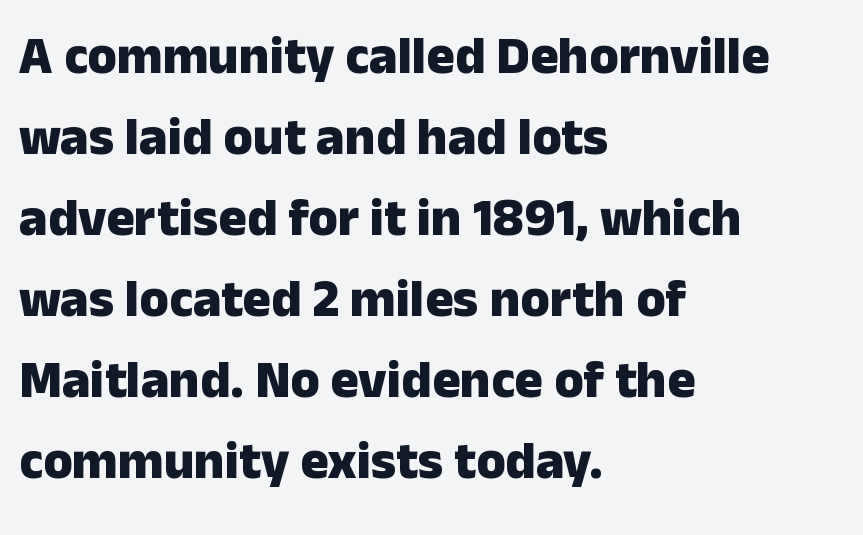
How are the letters spaced? Ordinarily, with no added tracking. Serifs: no, the terminals of the letterforms are clean. Thick stems and heavy bowls — unmistakably bold. Descenders are the only things crossing below the line. A typesetter would call this proportional, since set widths differ per character. Layout note: lines flush left.
